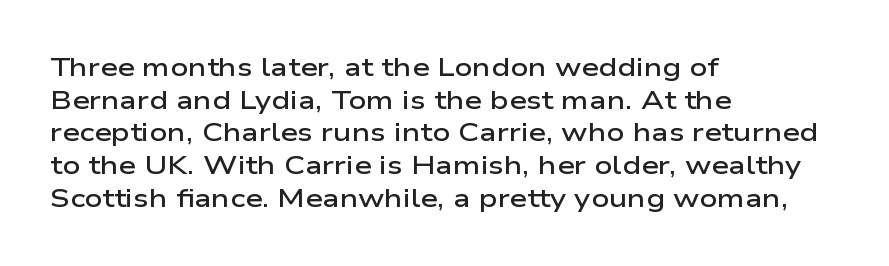
Short and long lines alike share a common starting point at left. Notice how the stems are strictly vertical — no italics here. Default kerning and tracking; the words read as compact shapes. Typesetter's note: demi weight, one step under bold.
